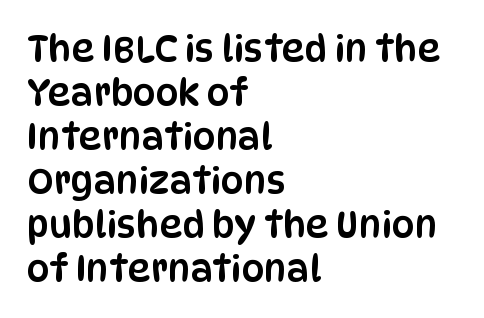
Q: Is the text italic (slanted)? A: No, it is upright.
Q: Is the typeface a serif or a sans-serif typeface? A: Sans-serif.
Q: Is the text underlined? A: No.
Q: How is the paragraph aligned? A: Left-aligned.
Q: Is the spacing between letters normal or unusually wide? A: Normal.
Q: Width (condensed, normal, or wide)? A: Condensed.
Q: Stroke contrast? A: Low.
Q: x-height? A: Large.
Q: Monospaced? A: No.
